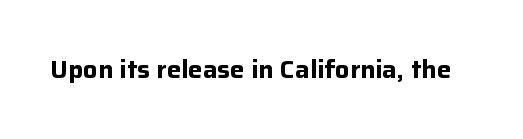
{"italic": "no", "bold": "yes", "underline": "no", "letter_spacing": "normal", "letter_spacing_em": 0.0, "glyph_px": 24}
